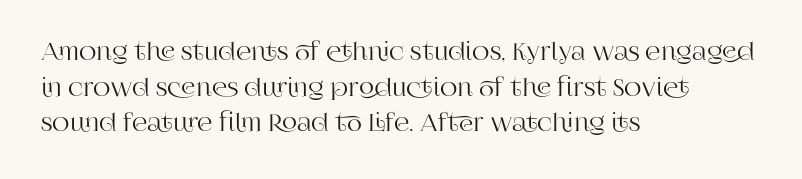
The image shows 24 px text type, upright; set left-aligned, normal line spacing (1.48x), normal letter spacing, not underlined.
